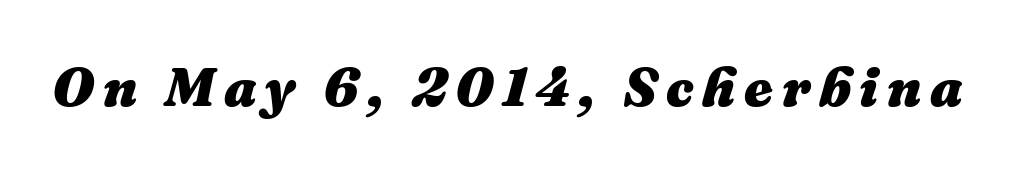
The image shows 55 px heavy type, italic (leaning right); set not underlined; medium stroke contrast and a medium x-height.
